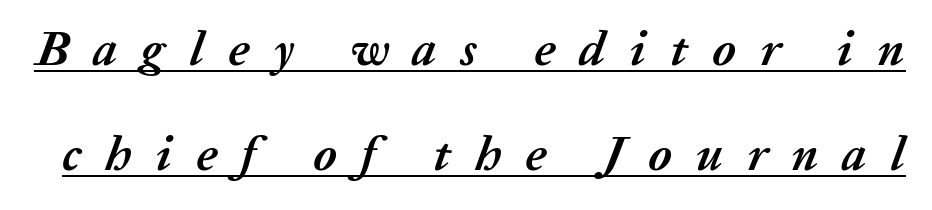
{"italic": "yes", "lean": "right", "slant_degrees": 20, "bold": "yes", "weight": "semibold", "width": "normal", "stroke_contrast": "medium", "x_height": "medium", "monospaced": "no", "underline": "yes", "line_spacing": "loose", "line_spacing_ratio": 2.15, "letter_spacing": "wide", "letter_spacing_em": 0.49, "glyph_px": 49}
